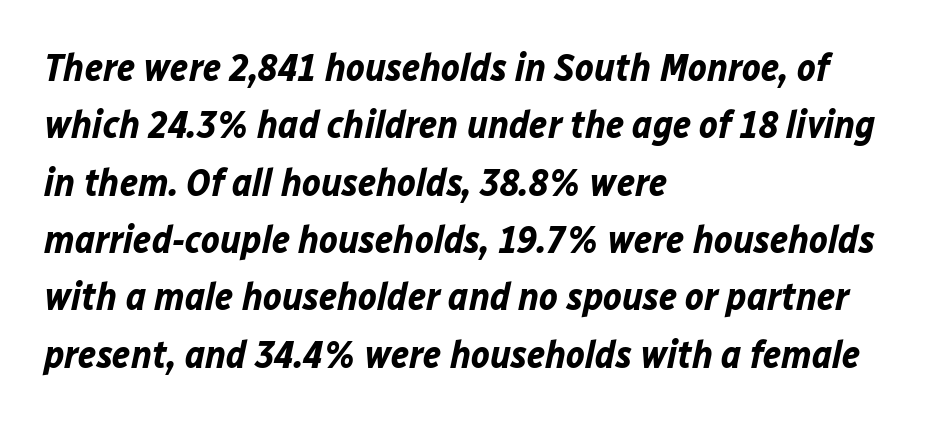
Every character sits at an angle, as italics do. Honestly, the row spacing looks completely unremarkable. The rendering keeps characters at their native spacing. Emphasis by weight is at full strength: bold. The compositor pushed each line to the left boundary.
